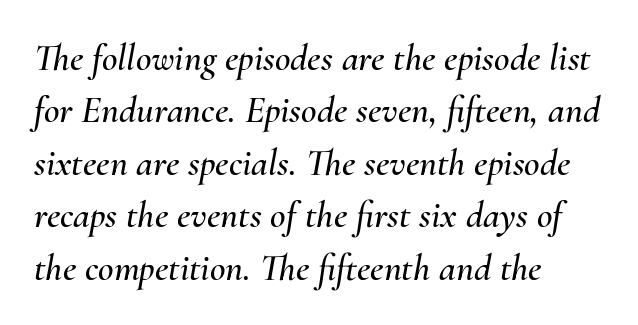
The image shows 38 px text type, italic (leaning right); set left-aligned, normal line spacing (1.38x), normal letter spacing, not underlined; medium stroke contrast and a small x-height.
